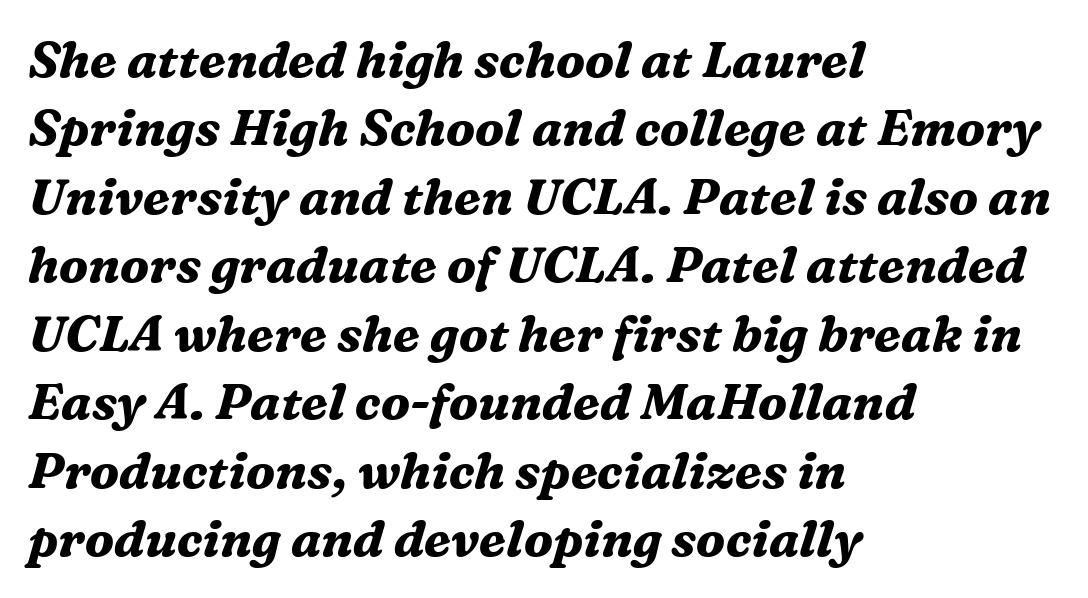
{"serif": "yes", "italic": "yes", "lean": "right", "slant_degrees": 16, "bold": "yes", "weight": "bold", "width": "normal", "stroke_contrast": "medium", "x_height": "medium", "monospaced": "no", "underline": "no", "align": "left", "line_spacing": "normal", "line_spacing_ratio": 1.37, "letter_spacing": "normal", "letter_spacing_em": 0.0, "glyph_px": 50}
